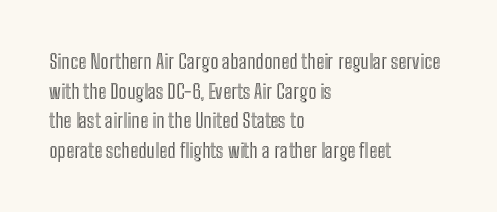
{"italic": "no", "underline": "no", "align": "left", "line_spacing": "normal", "line_spacing_ratio": 1.48, "letter_spacing": "normal", "letter_spacing_em": 0.0, "glyph_px": 20}
